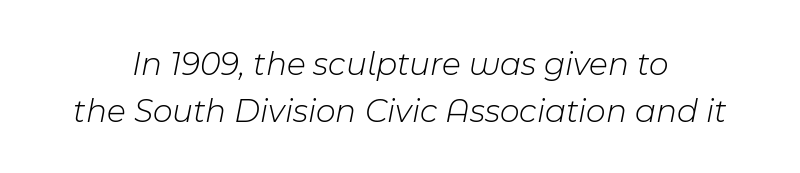
Q: Is the text bold? A: No.
Q: Is the text italic (slanted)? A: Yes, it leans right by about 11 degrees.
Q: Is the text underlined? A: No.
Q: How is the paragraph aligned? A: Centered.
Q: Is the spacing between letters normal or unusually wide? A: Normal.
Q: Is the spacing between lines tight, normal or loose? A: Normal.
Q: Width (condensed, normal, or wide)? A: Normal.
Q: Stroke contrast? A: Low.
Q: x-height? A: Medium.
Q: Monospaced? A: No.
